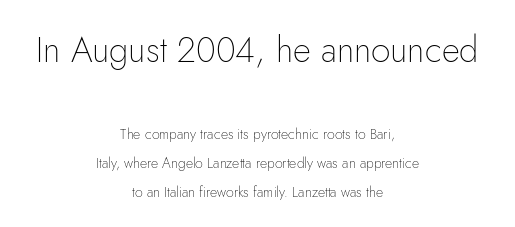
The image shows 35 px thin sans-serif type, upright; set centered, loose line spacing (2.06x), normal letter spacing, not underlined; the first (top) block is 2.5x larger; low stroke contrast and a small x-height.
